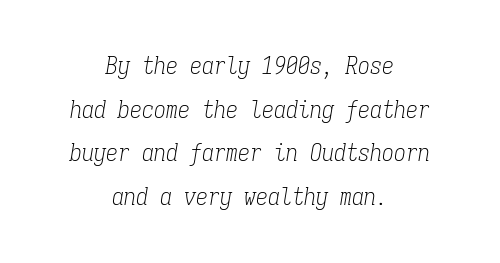
The image shows 24 px text type, italic (leaning right); set centered, line spacing 1.82x, normal letter spacing, not underlined.
